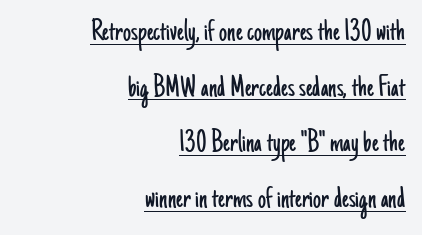
Q: Is the text bold? A: No.
Q: Is the text italic (slanted)? A: No, it is upright.
Q: Is the typeface a serif or a sans-serif typeface? A: Sans-serif.
Q: Is the text underlined? A: Yes.
Q: How is the paragraph aligned? A: Right-aligned.
Q: Is the spacing between letters normal or unusually wide? A: Normal.
Q: Width (condensed, normal, or wide)? A: Condensed.
Q: Stroke contrast? A: Low.
Q: x-height? A: Small.
Q: Monospaced? A: No.
